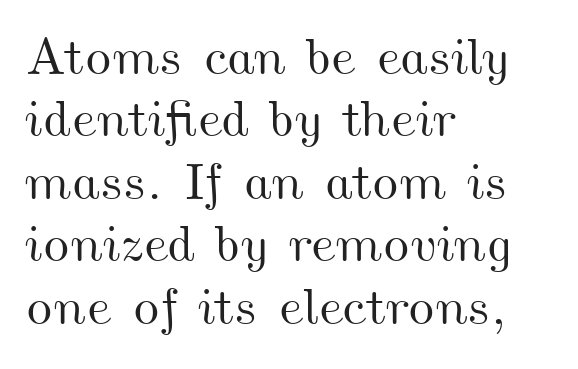
Q: Is the text underlined? A: No.
Q: How is the paragraph aligned? A: Left-aligned.
Q: Is the spacing between letters normal or unusually wide? A: Normal.
Q: Width (condensed, normal, or wide)? A: Wide.
Q: Stroke contrast? A: Medium.
Q: x-height? A: Small.
Q: Monospaced? A: No.
